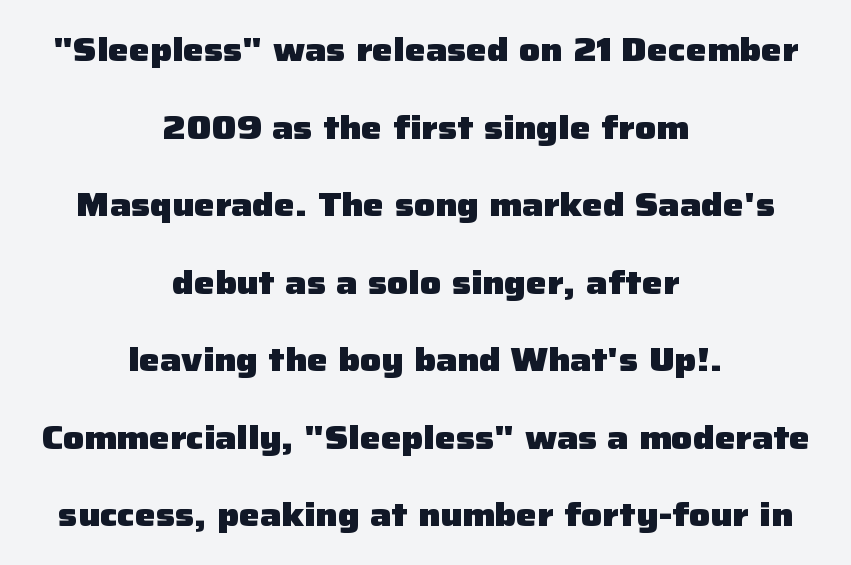
Is the letter spacing exaggerated? No — it looks like the ordinary default. I'd call this a sans setting — the letters go barefoot. Bare-footed words on every line. Weight: bold. Line spacing here is loose.
